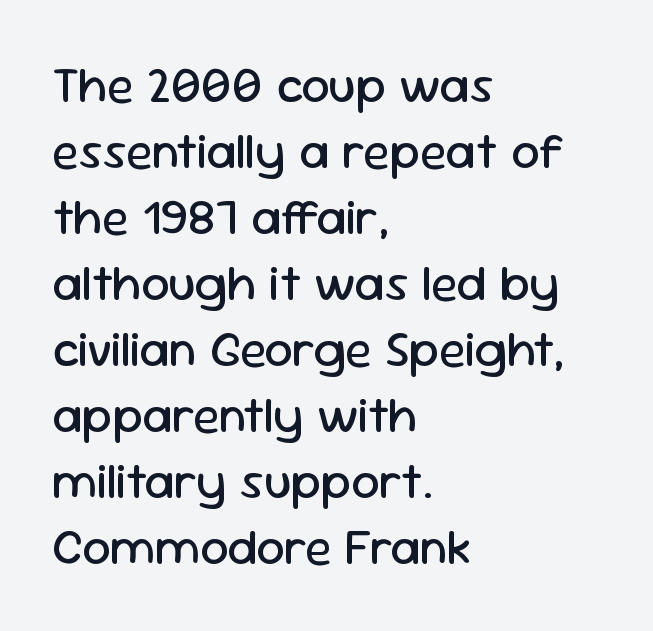
Q: Is the text bold? A: No.
Q: Is the text italic (slanted)? A: No, it is upright.
Q: Is the typeface a serif or a sans-serif typeface? A: Sans-serif.
Q: Is the text underlined? A: No.
Q: How is the paragraph aligned? A: Left-aligned.
Q: Is the spacing between letters normal or unusually wide? A: Normal.
Q: Is the spacing between lines tight, normal or loose? A: Normal.
Q: Width (condensed, normal, or wide)? A: Normal.
Q: Stroke contrast? A: Low.
Q: x-height? A: Medium.
Q: Monospaced? A: No.
